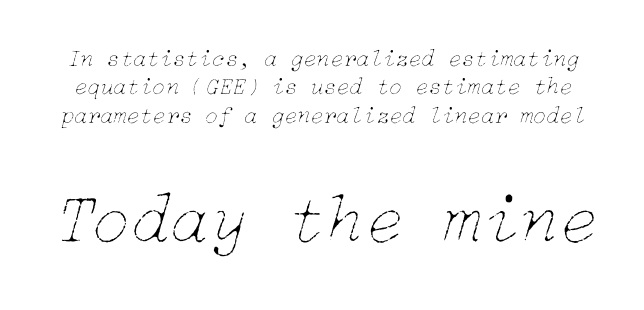
Inter-character spacing is left at the font's built-in metrics. Only glyphs here, with clear space below each row. These glyphs show unthickened strokes, regular width or finer. There's an unmistakable incline to the writing here. Is the lower block the larger one? Yes — the lower block carries the bigger type.
